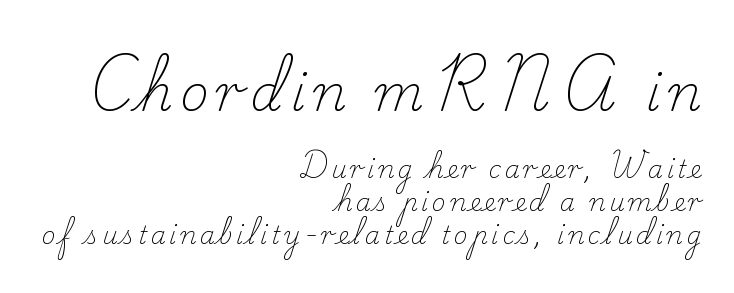
Compare the two chunks: the upper has the greater cap height. Quick note: underline off. Whoever set this chose a conventional vertical rhythm. Do the characters align in a grid? No, the font is proportional.
